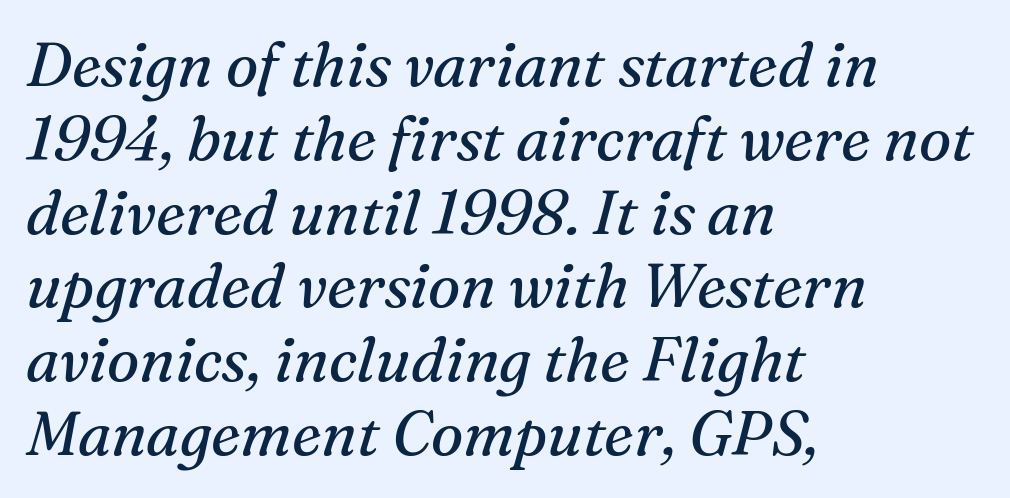
{"serif": "yes", "italic": "yes", "lean": "right", "slant_degrees": 16, "bold": "no", "weight": "regular", "width": "normal", "stroke_contrast": "medium", "x_height": "medium", "monospaced": "no", "underline": "no", "align": "left", "line_spacing_ratio": 1.21, "letter_spacing": "normal", "letter_spacing_em": 0.0, "glyph_px": 61}
